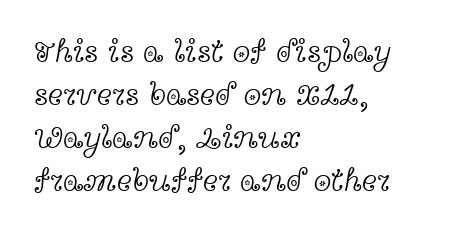
These lines are composed in type with serifs. This sample uses plain, unmodified letter spacing. What's the leading like? Ordinary, nothing unusual. Counters stay open thanks to moderate or lighter strokes. Character widths vary here, with narrow letters taking less room than wide ones. Each row of text sits above clean, open space.
